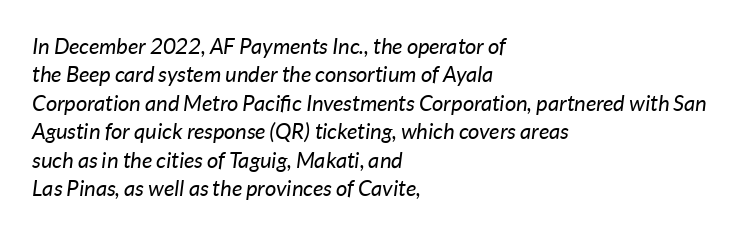
Q: Is the text bold? A: No.
Q: Is the text italic (slanted)? A: Yes, it leans right by about 7 degrees.
Q: Is the text underlined? A: No.
Q: How is the paragraph aligned? A: Left-aligned.
Q: Is the spacing between letters normal or unusually wide? A: Normal.
Q: Is the spacing between lines tight, normal or loose? A: Normal.
